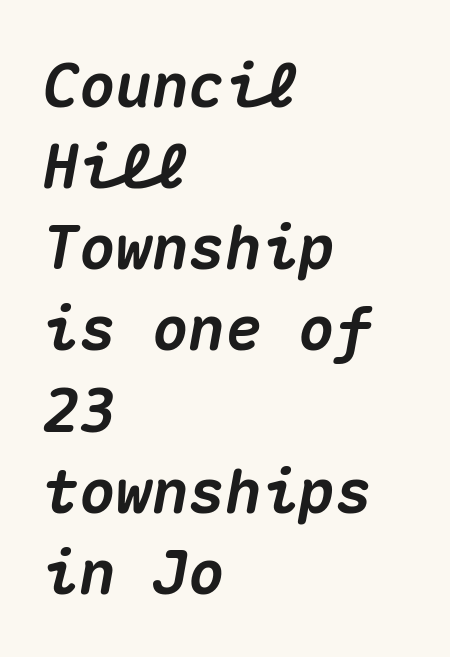
The glyphs are unaccompanied by any horizontal stroke below them. The passage shown has conventional tracking throughout. The passage shown leans; its letterforms are oblique. The compositor pushed each line to the left boundary.
